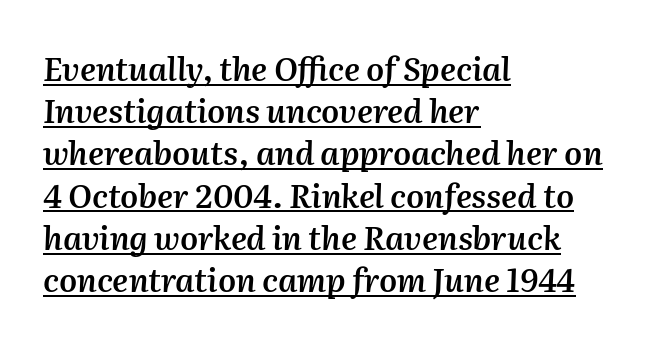
The image shows 32 px semibold type, italic (leaning right); set left-aligned, normal line spacing (1.32x), normal letter spacing, underlined; medium stroke contrast and a medium x-height.
